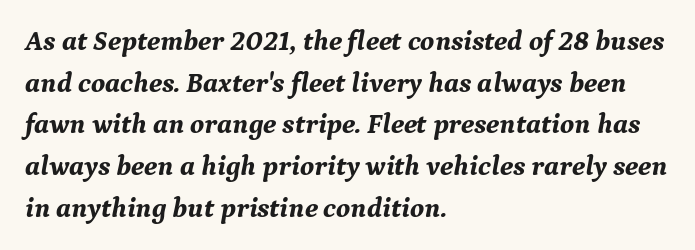
{"serif": "yes", "italic": "yes", "lean": "right", "slant_degrees": 9, "bold": "yes", "weight": "bold", "width": "normal", "stroke_contrast": "medium", "x_height": "medium", "monospaced": "no", "underline": "no", "align": "left", "line_spacing": "normal", "line_spacing_ratio": 1.49, "letter_spacing": "normal", "letter_spacing_em": 0.0, "glyph_px": 28}
